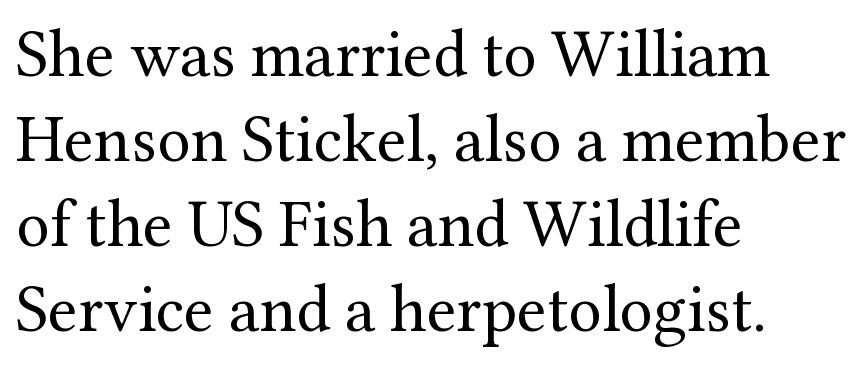
The image shows 67 px regular-weight serif type, upright; set left-aligned, normal line spacing (1.27x), normal letter spacing, not underlined; medium stroke contrast and a medium x-height.
